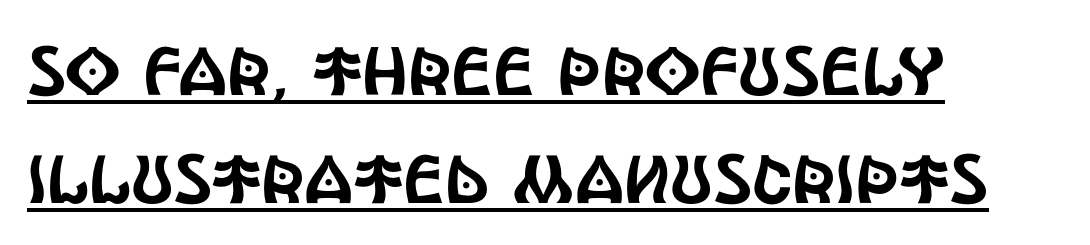
{"serif": "no", "italic": "no", "width": "condensed", "x_height": "large", "monospaced": "no", "underline": "yes", "align": "left", "line_spacing": "normal", "line_spacing_ratio": 1.59, "letter_spacing": "normal", "letter_spacing_em": 0.0, "glyph_px": 68}
